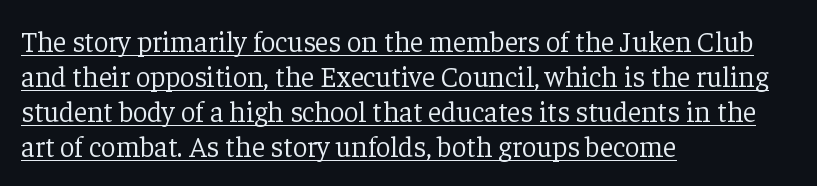
The image shows 29 px light serif type, upright; set left-aligned, line spacing 1.21x, normal letter spacing, underlined; low stroke contrast and a medium x-height.
